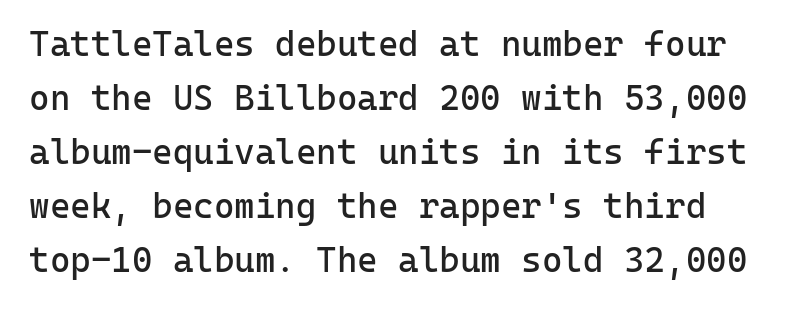
{"serif": "no", "italic": "no", "bold": "no", "weight": "regular", "width": "normal", "stroke_contrast": "low", "x_height": "medium", "monospaced": "yes", "underline": "no", "align": "left", "line_spacing": "normal", "line_spacing_ratio": 1.54, "letter_spacing": "normal", "letter_spacing_em": 0.0, "glyph_px": 35}
